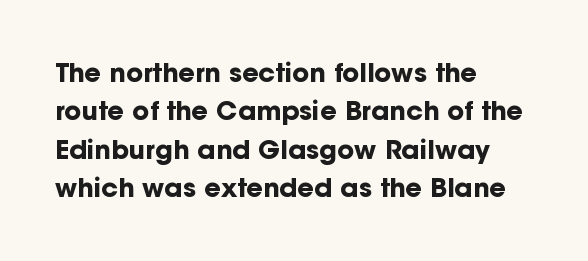
A typesetter would mark this as roman, not italic. Rule under the text: the space is simply empty. Layout note: lines flush left. The designer left line spacing at the default. What weight is shown? A full bold with thick strokes. This sample uses plain, unmodified letter spacing.
